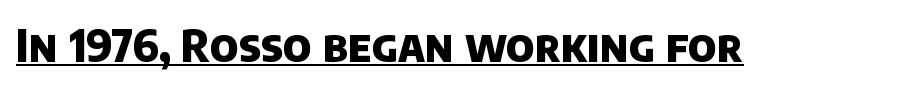
{"serif": "no", "bold": "yes", "weight": "heavy", "width": "normal", "stroke_contrast": "low", "x_height": "large", "monospaced": "no", "underline": "yes", "letter_spacing": "normal", "letter_spacing_em": 0.0, "glyph_px": 44}
